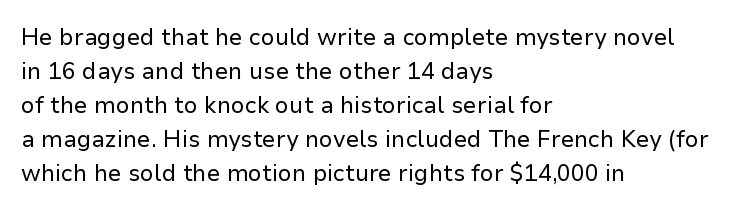
The type sits square on the baseline with zero lean. Stem width sits at or under what a default text font uses. Horizontally, the lines are justified to the leading edge only. This sample keeps an unexceptional amount of space between lines. The space beneath each line is pristine and unruled. There is no visible air inserted between adjacent glyphs.
